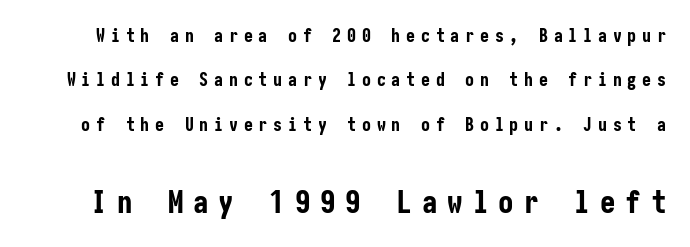
{"serif": "no", "italic": "no", "bold": "yes", "weight": "bold", "width": "condensed", "stroke_contrast": "low", "x_height": "medium", "underline": "no", "line_spacing": "loose", "line_spacing_ratio": 2.47, "letter_spacing": "wide", "letter_spacing_em": 0.32, "larger_block": "second", "size_ratio": 1.72, "glyph_px": 31}
